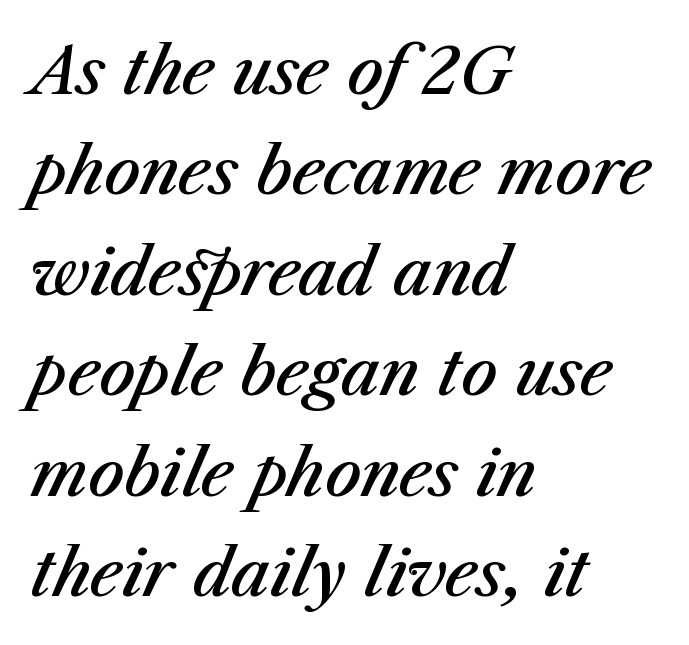
The image shows 64 px semibold type, italic (leaning right); set left-aligned, normal line spacing (1.57x), normal letter spacing, not underlined; medium stroke contrast and a medium x-height.
